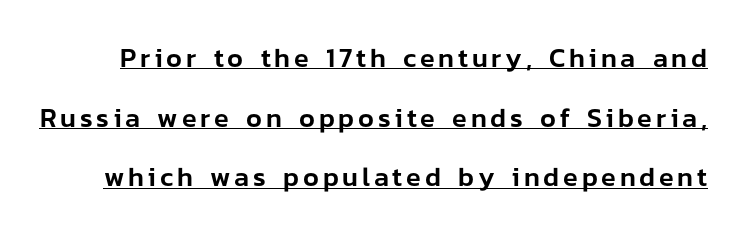
{"italic": "no", "underline": "yes", "line_spacing": "loose", "line_spacing_ratio": 2.21, "glyph_px": 27}
